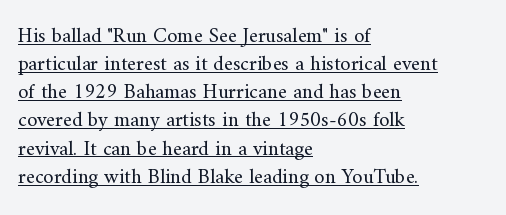
Q: Is the text bold? A: No.
Q: Is the text italic (slanted)? A: No, it is upright.
Q: Is the text underlined? A: Yes.
Q: How is the paragraph aligned? A: Left-aligned.
Q: Is the spacing between letters normal or unusually wide? A: Normal.
Q: Is the spacing between lines tight, normal or loose? A: Normal.
